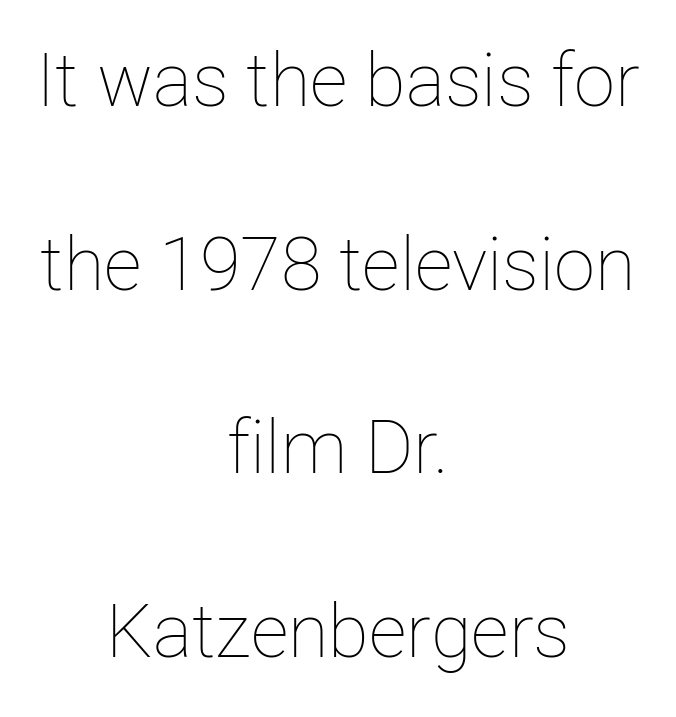
{"italic": "no", "bold": "no", "weight": "thin", "width": "normal", "stroke_contrast": "low", "x_height": "medium", "monospaced": "no", "underline": "no", "align": "center", "line_spacing": "loose", "line_spacing_ratio": 2.48, "letter_spacing": "normal", "letter_spacing_em": 0.0, "glyph_px": 74}
